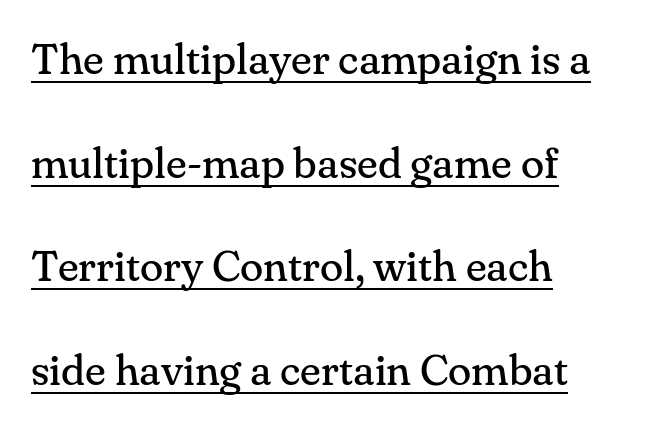
No letter is thick-stroked: the sample isn't bold. Does the type have serifs? Yes, each stem ends in a small foot. Inter-character spacing is left at the font's built-in metrics. Caption: multi-line text, flush left, ragged right.
